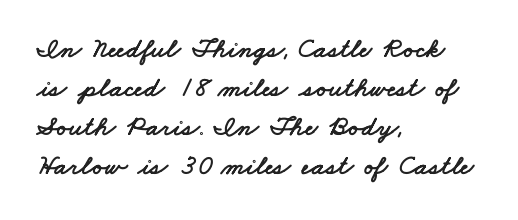
The image shows 28 px wide sans-serif type; set left-aligned, normal line spacing (1.39x), normal letter spacing, not underlined; low stroke contrast and a small x-height.
